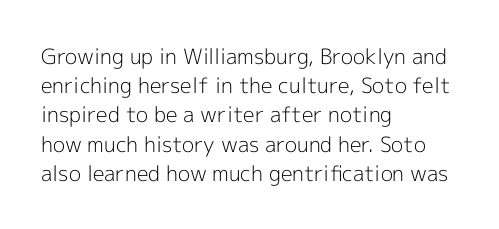
{"italic": "no", "bold": "no", "underline": "no", "align": "left", "line_spacing": "normal", "line_spacing_ratio": 1.39, "letter_spacing": "normal", "letter_spacing_em": 0.0, "glyph_px": 21}
